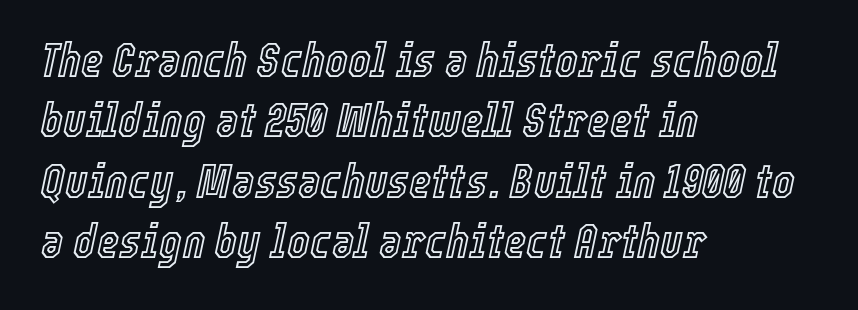
{"italic": "yes", "lean": "right", "slant_degrees": 12, "width": "condensed", "x_height": "medium", "monospaced": "no", "underline": "no", "align": "left", "line_spacing": "normal", "line_spacing_ratio": 1.26, "letter_spacing": "normal", "letter_spacing_em": 0.0, "glyph_px": 48}
